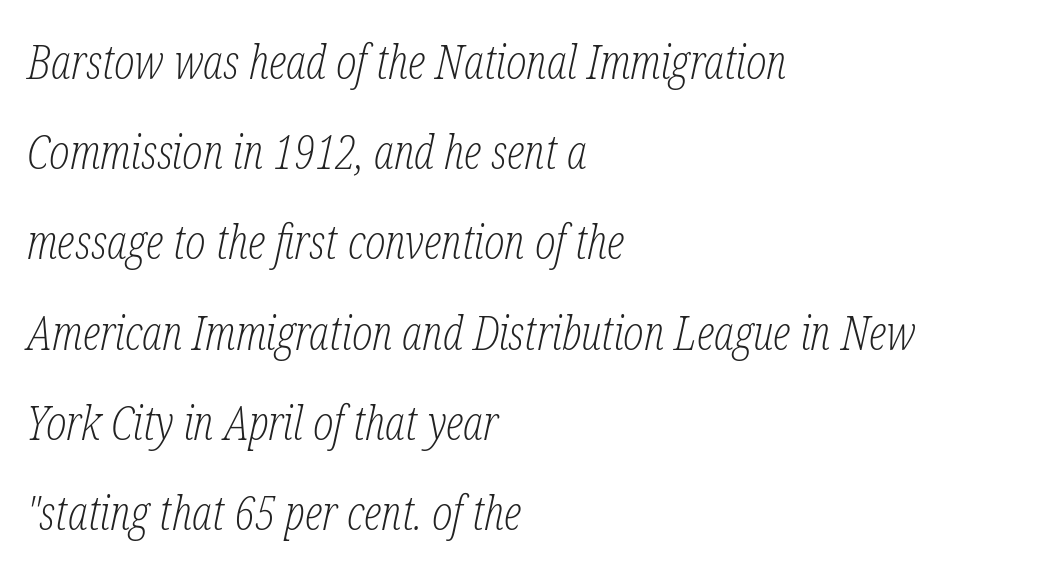
{"serif": "yes", "italic": "yes", "lean": "right", "slant_degrees": 12, "bold": "no", "weight": "light", "width": "condensed", "stroke_contrast": "low", "x_height": "medium", "monospaced": "no", "underline": "no", "align": "left", "line_spacing_ratio": 1.88, "letter_spacing": "normal", "letter_spacing_em": 0.0, "glyph_px": 48}
